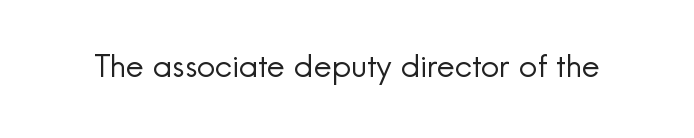
The image shows 32 px regular-weight sans-serif type, upright; set normal letter spacing, not underlined; a small x-height.
